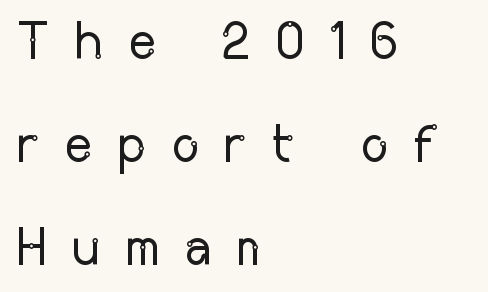
Characters remain perfectly vertical along every line. Note the varied advance widths — an 'i' is clearly narrower than an 'm'. The rendering uses a large line-height, opening up the rows. The characters display no serif detailing; their extremities are plain.
